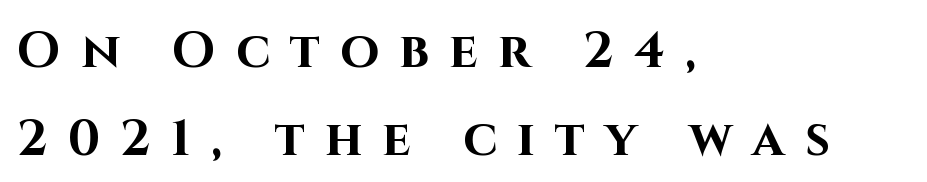
{"serif": "no", "italic": "no", "bold": "yes", "weight": "bold", "width": "normal", "stroke_contrast": "high", "x_height": "large", "monospaced": "no", "underline": "no", "align": "left", "line_spacing_ratio": 1.76, "letter_spacing": "wide", "letter_spacing_em": 0.4, "glyph_px": 50}
